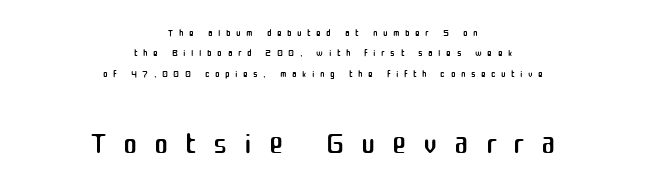
The image shows 43 px regular-weight sans-serif type, upright; set centered, normal line spacing (1.46x), unusually wide letter spacing (+0.39 em), not underlined; the second (bottom) block is 3.07x larger; medium stroke contrast and a medium x-height.
